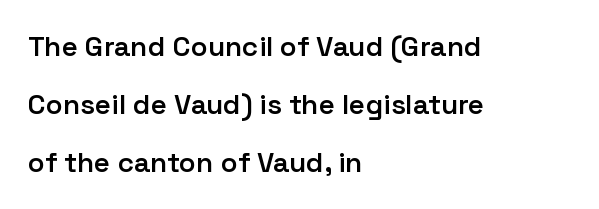
Each word holds together tightly as a unit, with standard inter-letter gaps. A clean baseline with only descenders dipping below it. These lines are set flush left with a ragged right edge. Each glyph is drawn with semibold strokes, heavier than normal yet not fully bold.
